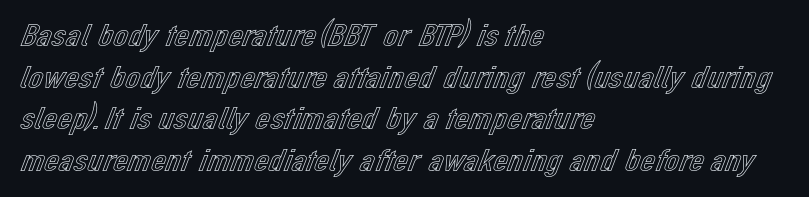
The face used here is proportionally spaced, like ordinary book or web type. The lines in this sample share a left origin and differ only in where they stop. How would I describe the line gaps? Plain and ordinary.
